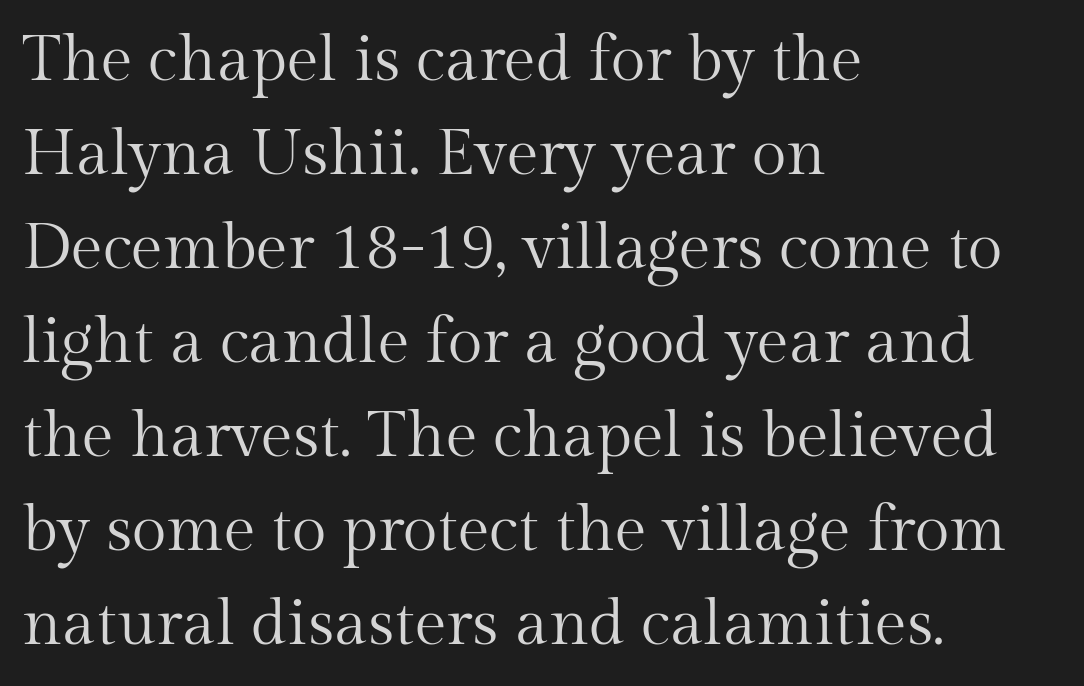
The type is set solid horizontally, with unmodified tracking. Here the designer chose a conventional face with non-uniform glyph widths. Regarding serifs, this sample has them. The type sits square on the baseline with zero lean.
